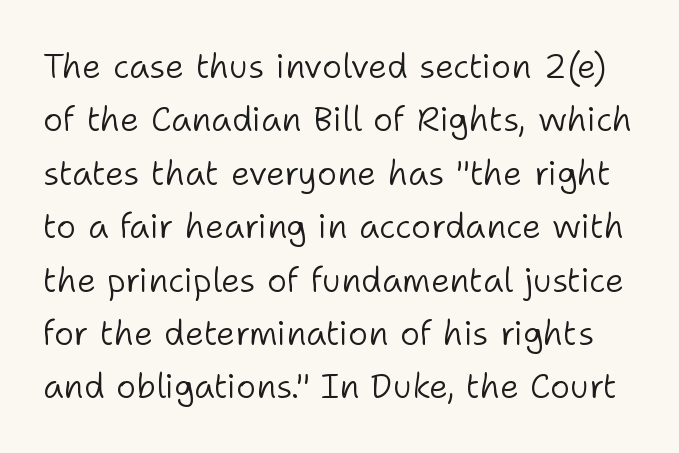
The image shows 34 px light sans-serif type, upright; set normal line spacing (1.57x), normal letter spacing, not underlined; low stroke contrast and a medium x-height.
